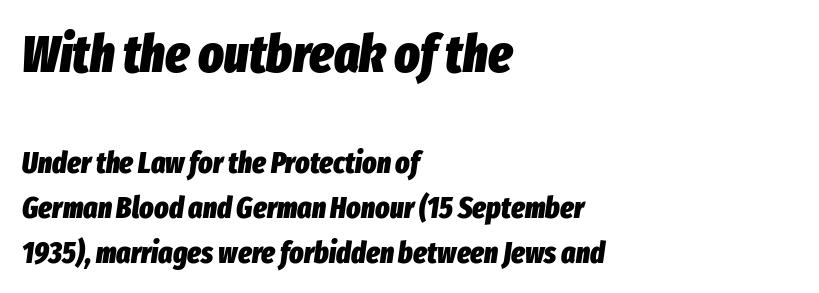
The image shows 53 px heavy, condensed type, italic (leaning right); set left-aligned, normal line spacing (1.5x), normal letter spacing, not underlined; the first (top) block is 1.77x larger; low stroke contrast and a medium x-height.
